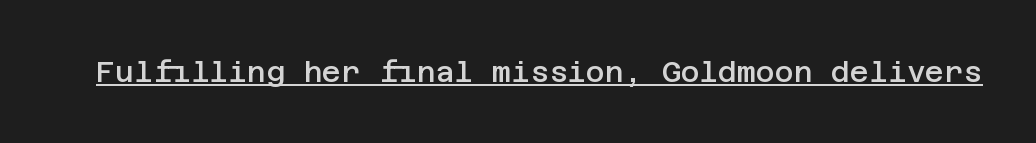
Q: Is the text bold? A: Semi-bold.
Q: Is the text italic (slanted)? A: No, it is upright.
Q: Is the typeface a serif or a sans-serif typeface? A: Sans-serif.
Q: Is the text underlined? A: Yes.
Q: Is the spacing between letters normal or unusually wide? A: Normal.
Q: Width (condensed, normal, or wide)? A: Normal.
Q: Stroke contrast? A: Low.
Q: x-height? A: Large.
